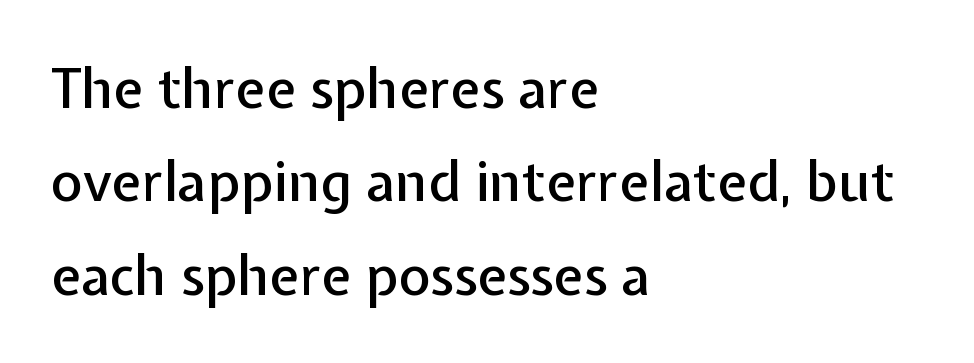
Leading: standard. Beneath every word, the page is bare. This sample uses an upright cut, with every glyph sitting square on the baseline. Think of a printed novel: that variable character pitch is what you see here. The typeface chosen for these lines omits serifs.
